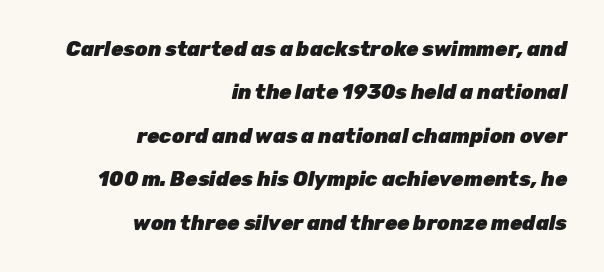
Q: Is the text bold? A: Yes.
Q: Is the text italic (slanted)? A: Yes, it leans right by about 12 degrees.
Q: Is the text underlined? A: No.
Q: How is the paragraph aligned? A: Right-aligned.
Q: Is the spacing between letters normal or unusually wide? A: Normal.
Q: Is the spacing between lines tight, normal or loose? A: Loose.
